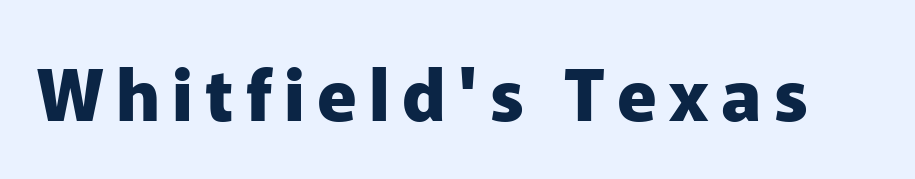
Q: Is the text bold? A: Yes.
Q: Is the text italic (slanted)? A: No, it is upright.
Q: Is the typeface a serif or a sans-serif typeface? A: Sans-serif.
Q: Is the text underlined? A: No.
Q: Width (condensed, normal, or wide)? A: Normal.
Q: Stroke contrast? A: Low.
Q: x-height? A: Medium.
Q: Monospaced? A: No.
